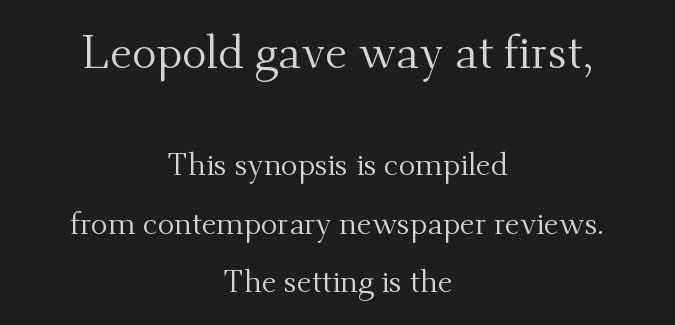
The image shows 46 px regular-weight serif type, upright; set centered, line spacing 1.88x, normal letter spacing, not underlined; the first (top) block is 1.48x larger; medium stroke contrast and a small x-height.
